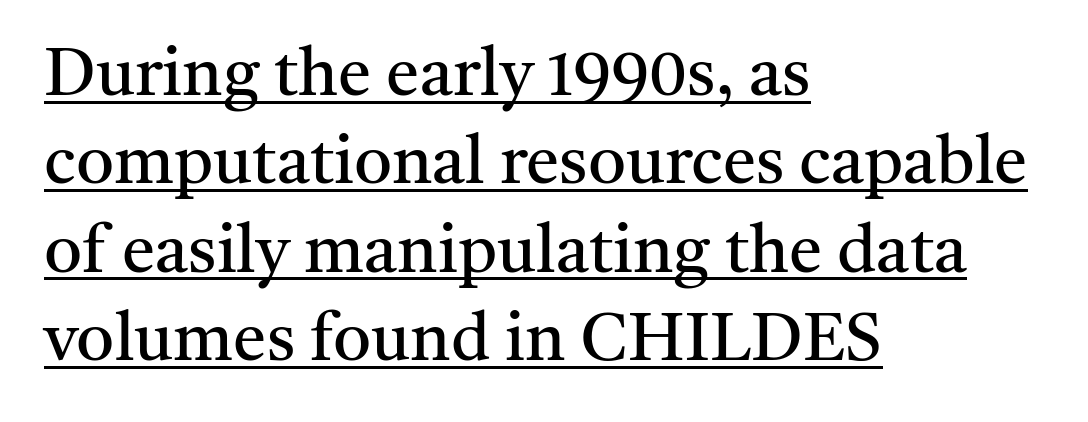
The image shows 67 px regular-weight serif type, upright; set left-aligned, normal line spacing (1.32x), normal letter spacing, underlined; medium stroke contrast and a medium x-height.
